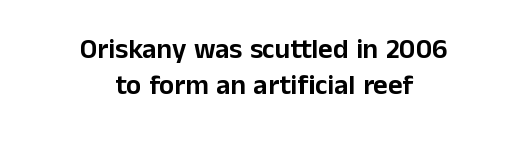
Anything drawn beneath the words? Only blank space. What stands out about the letter spacing? Nothing — it is the standard amount. The lines sit at an ordinary, default distance from one another. The lettering stays uniformly vertical, giving the passage a roman look. Varying glyph widths throughout — classic text-font behaviour.
